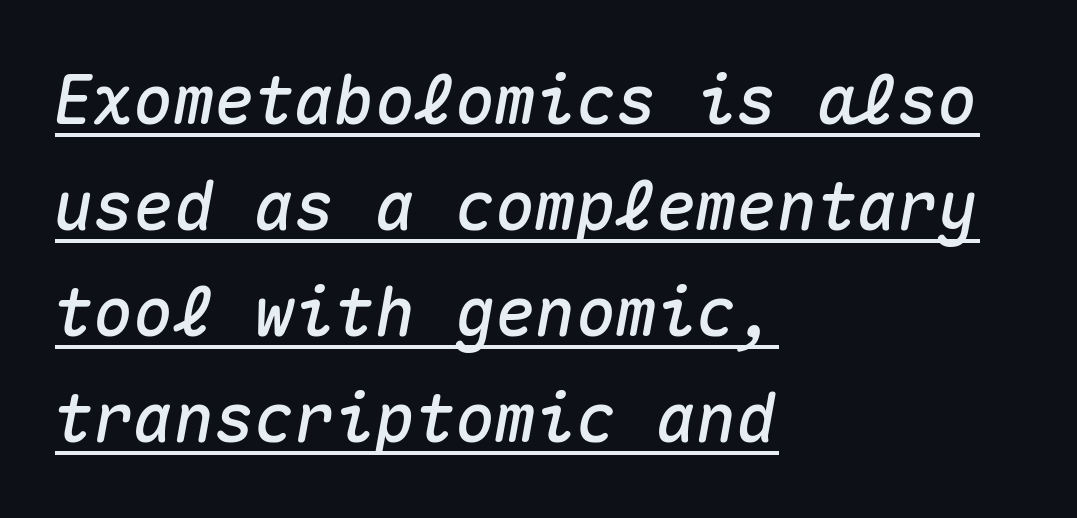
{"italic": "yes", "lean": "right", "slant_degrees": 10, "width": "normal", "stroke_contrast": "medium", "x_height": "medium", "monospaced": "yes", "underline": "yes", "align": "left", "line_spacing": "normal", "line_spacing_ratio": 1.58, "letter_spacing": "normal", "letter_spacing_em": 0.0, "glyph_px": 67}
